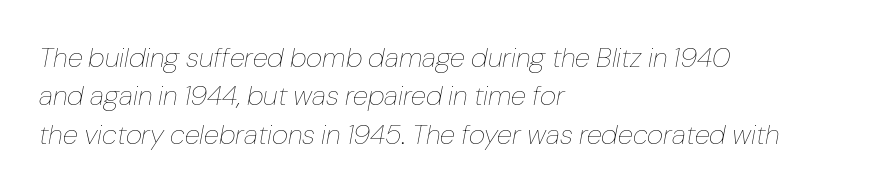
Line spacing here is normal. Letter spacing: default. Teacher's note: observe the even left margin — that is flush-left alignment. Each row of text sits above clean, open space. Caption: face not bold, strokes unweighted. Is this a fixed-width face? No — the glyphs have proportional, varying widths.
